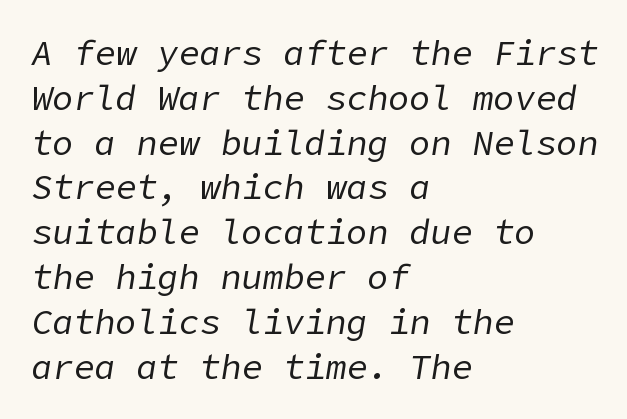
Line beginnings align vertically; line endings do not. Characters are canted at an angle relative to the baseline's perpendicular. The words here are not underlined. Students, note that the glyphs here touch the page at normal intervals. Stems here are at most as thick as an everyday book face.
